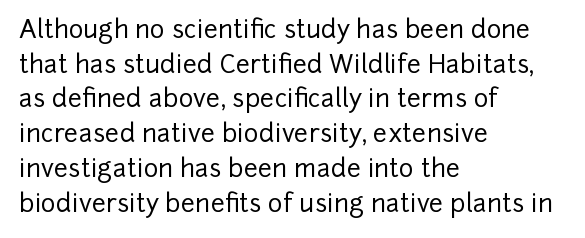
Has an underline been added? It has not. Observe the ordinary spacing: letters are neighbours, not strangers. What's the leading like? Ordinary, nothing unusual. Reading down the block, your eye returns to a fixed left position each line. Every character sits straight up, as roman type does.
